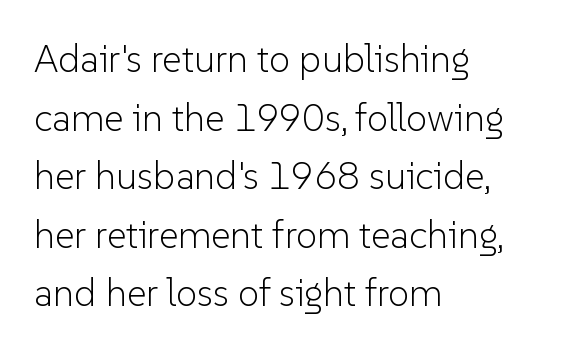
The image shows 38 px light sans-serif type, upright; set left-aligned, normal line spacing (1.54x), normal letter spacing, not underlined; low stroke contrast and a medium x-height.
